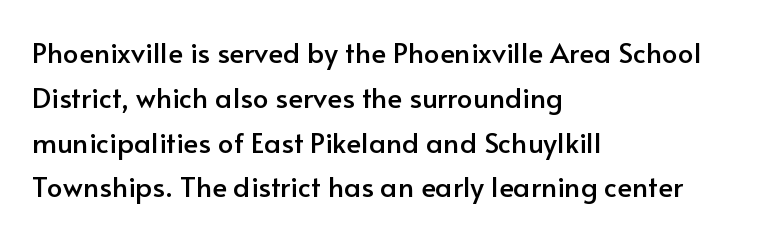
{"serif": "no", "italic": "no", "width": "normal", "stroke_contrast": "low", "x_height": "small", "monospaced": "no", "underline": "no", "align": "left", "line_spacing": "normal", "line_spacing_ratio": 1.6, "letter_spacing": "normal", "letter_spacing_em": 0.0, "glyph_px": 28}
